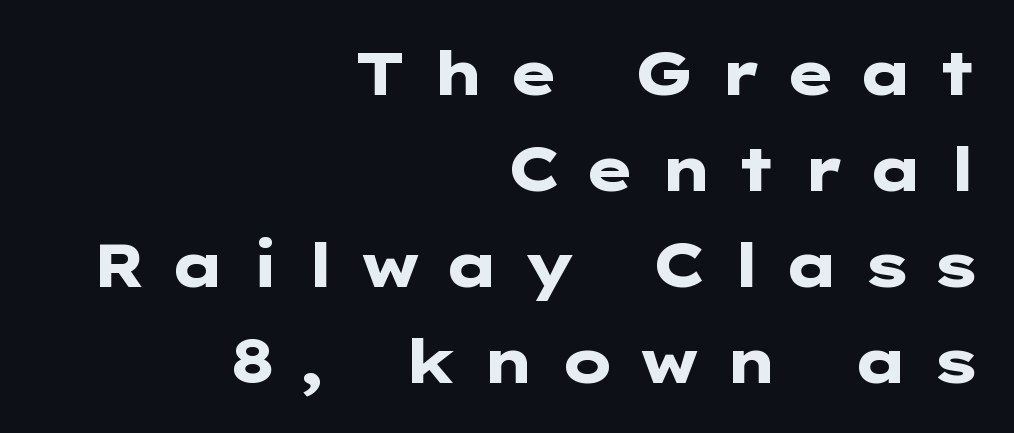
{"serif": "no", "italic": "no", "bold": "yes", "weight": "heavy", "width": "wide", "stroke_contrast": "low", "x_height": "medium", "underline": "no", "align": "right", "line_spacing": "normal", "line_spacing_ratio": 1.6, "letter_spacing": "wide", "letter_spacing_em": 0.36, "glyph_px": 60}
